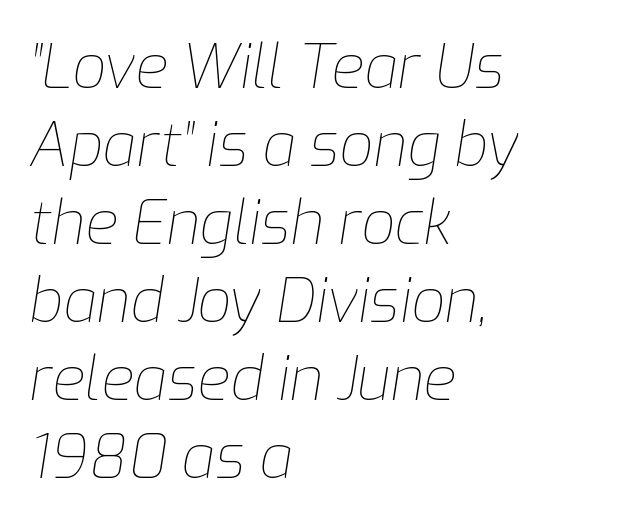
The space directly below the letters is spotless. Standard letterfit; no display-style spreading of the glyphs. Visually the block forms a straight wall on the left and a jagged coastline on the right. Weight class: somewhere from thin through regular. When letters slant like this, we call the style italic.
